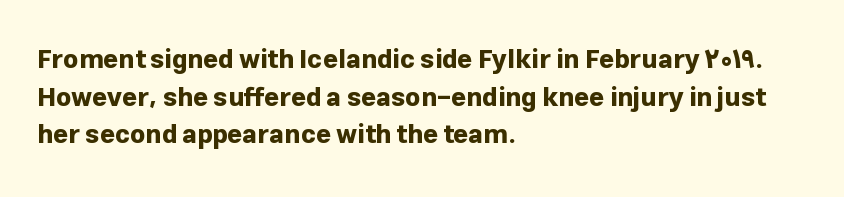
The image shows 26 px bold type, upright; set left-aligned, normal line spacing (1.45x), normal letter spacing, not underlined.
